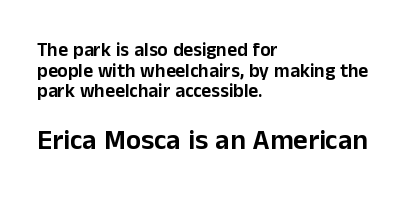
The typesetter chose a ragged-right arrangement here. In terms of leading, this rendering errs on the cramped side. This sample uses a sans-serif face. This rendering leaves character spacing at its baseline value. Every stem runs plumb, perpendicular to the baseline. Letters rest on an invisible, unmarked baseline.
